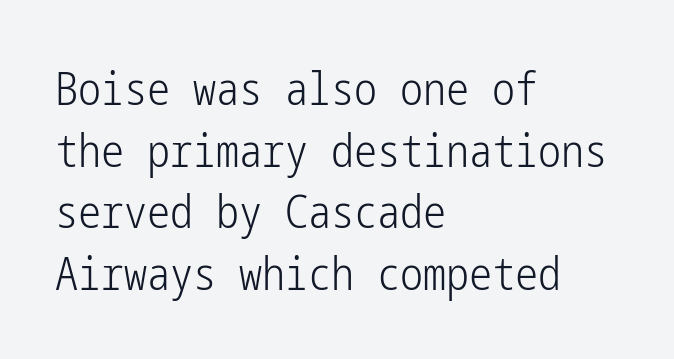
The image shows 46 px light, condensed sans-serif type, upright; set left-aligned, normal line spacing (1.34x), normal letter spacing, not underlined; low stroke contrast and a medium x-height.
